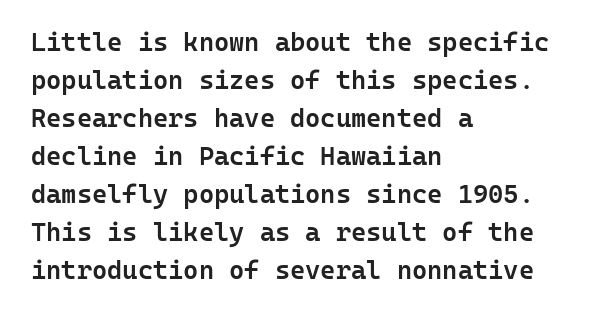
Q: Is the text bold? A: Semi-bold.
Q: Is the text italic (slanted)? A: No, it is upright.
Q: Is the text underlined? A: No.
Q: How is the paragraph aligned? A: Left-aligned.
Q: Is the spacing between letters normal or unusually wide? A: Normal.
Q: Is the spacing between lines tight, normal or loose? A: Normal.
